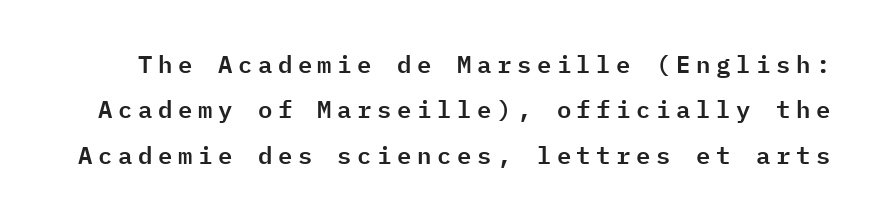
Q: Is the text italic (slanted)? A: No, it is upright.
Q: Is the text underlined? A: No.
Q: Is the spacing between letters normal or unusually wide? A: Unusually wide.
